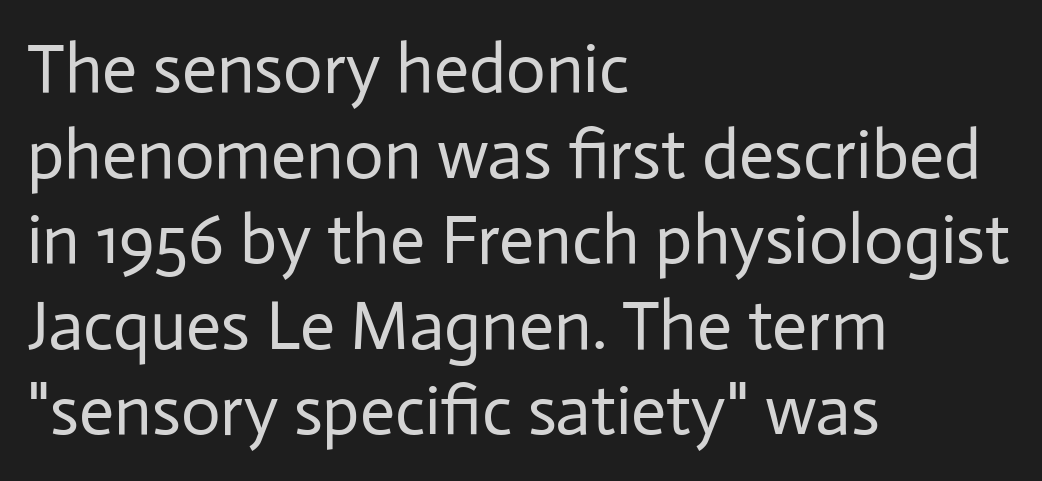
Note: no serifs on the glyphs. The space beneath each line is pristine and unruled. This rendering leaves character spacing at its baseline value. Proportional: the letters do not fall into vertical columns. A student would call this left alignment; a typographer would say flush left, rag right.
